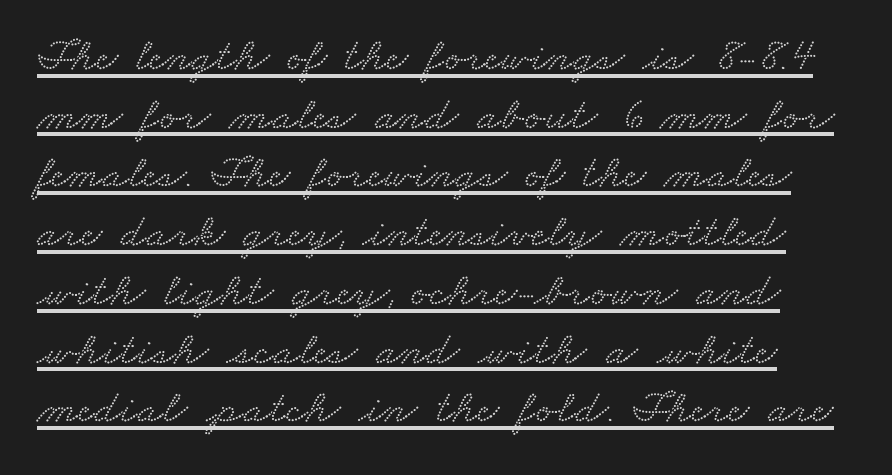
{"width": "wide", "stroke_contrast": "low", "x_height": "small", "monospaced": "no", "underline": "yes", "line_spacing": "normal", "line_spacing_ratio": 1.25, "letter_spacing": "normal", "letter_spacing_em": 0.0, "glyph_px": 47}
